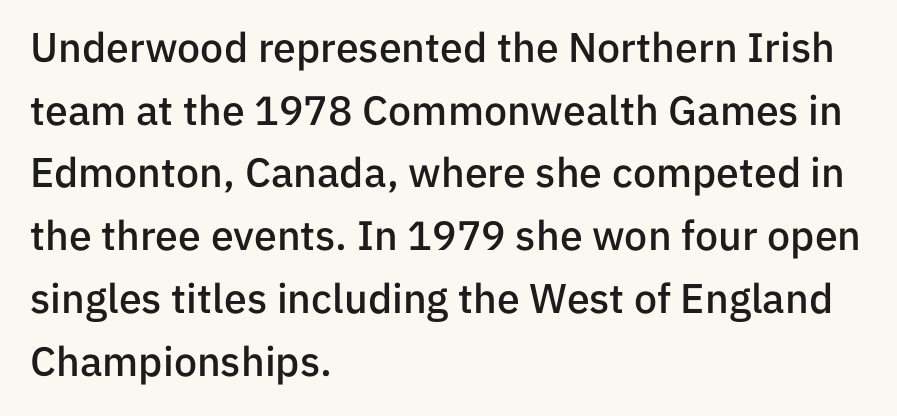
Q: Is the text bold? A: Semi-bold.
Q: Is the text italic (slanted)? A: No, it is upright.
Q: Is the typeface a serif or a sans-serif typeface? A: Sans-serif.
Q: Is the text underlined? A: No.
Q: How is the paragraph aligned? A: Left-aligned.
Q: Is the spacing between letters normal or unusually wide? A: Normal.
Q: Is the spacing between lines tight, normal or loose? A: Normal.
Q: Width (condensed, normal, or wide)? A: Normal.
Q: Stroke contrast? A: Low.
Q: x-height? A: Medium.
Q: Monospaced? A: No.
